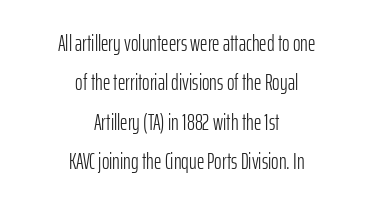
Q: Is the text bold? A: No.
Q: Is the text italic (slanted)? A: No, it is upright.
Q: Is the text underlined? A: No.
Q: How is the paragraph aligned? A: Centered.
Q: Is the spacing between letters normal or unusually wide? A: Normal.
